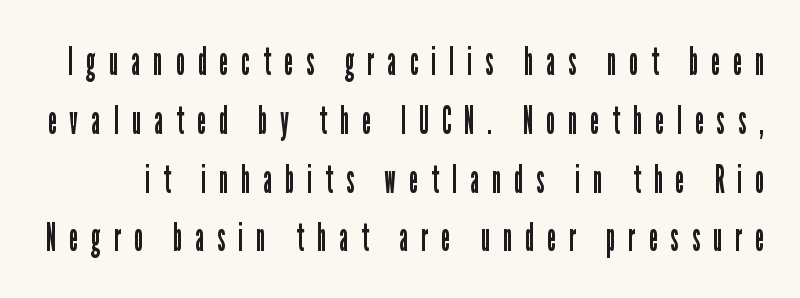
{"serif": "no", "italic": "no", "bold": "no", "weight": "regular", "width": "condensed", "stroke_contrast": "low", "x_height": "medium", "monospaced": "no", "underline": "no", "line_spacing": "normal", "line_spacing_ratio": 1.47, "letter_spacing": "wide", "letter_spacing_em": 0.33, "glyph_px": 40}
